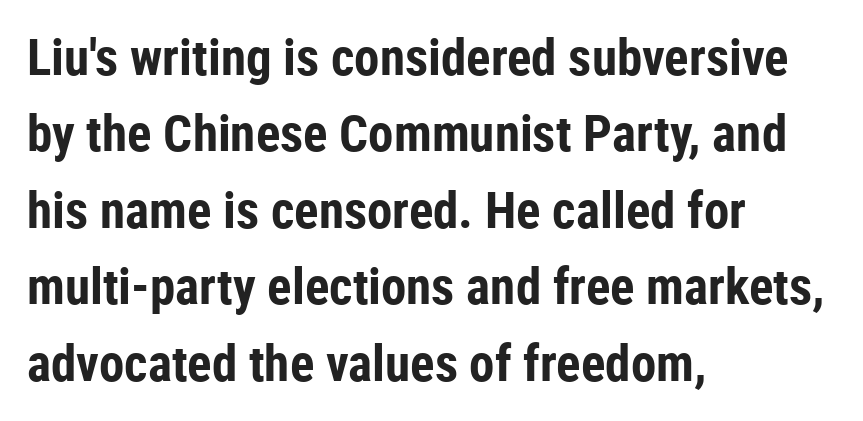
Does the type have serifs? No, each stem ends abruptly. Looks like regular typesetting: each glyph gets only the width it needs. The lines are quadded left. The sample has been set heavy, in full bold. Nobody touched the tracking dial on this one. Unlike italic type, these characters show no tilt at all.
